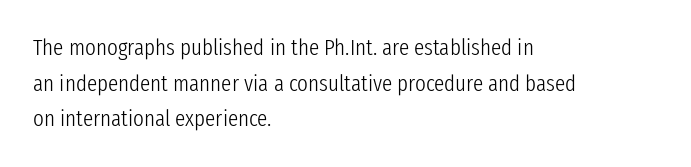
{"italic": "no", "bold": "no", "underline": "no", "align": "left", "line_spacing": "normal", "line_spacing_ratio": 1.55, "letter_spacing": "normal", "letter_spacing_em": 0.0, "glyph_px": 23}
